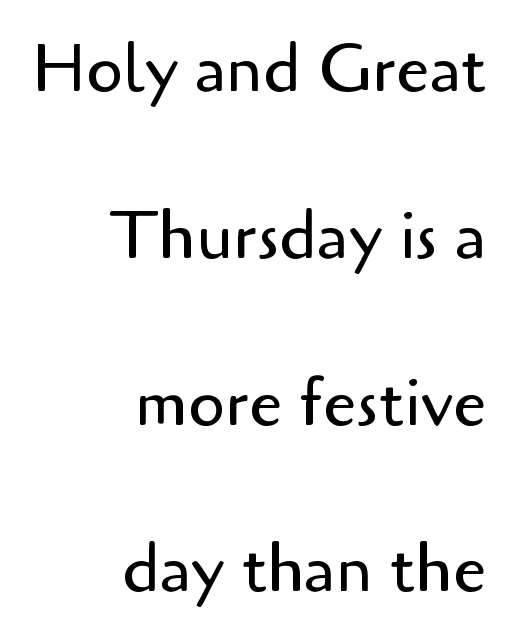
Each row of text sits above clean, open space. The paragraph has a hard right edge and a soft left edge. The passage shown is typed in a proportional face where columns would drift. Each stroke keeps to a modest, everyday thickness or less.
